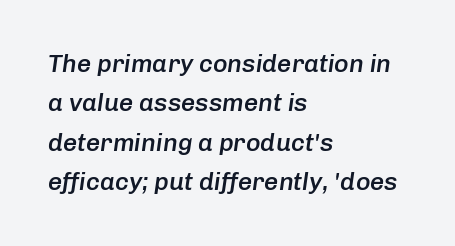
The image shows 25 px text type, italic (leaning right); set left-aligned, normal line spacing (1.58x), normal letter spacing, not underlined.
